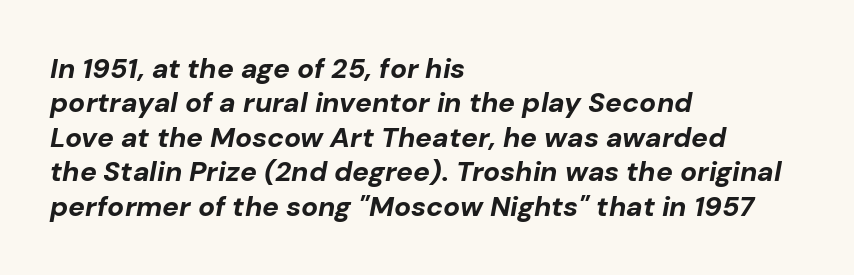
Q: Is the text bold? A: Yes.
Q: Is the text italic (slanted)? A: Yes, it leans right by about 10 degrees.
Q: Is the text underlined? A: No.
Q: How is the paragraph aligned? A: Left-aligned.
Q: Is the spacing between letters normal or unusually wide? A: Normal.
Q: Width (condensed, normal, or wide)? A: Normal.
Q: Stroke contrast? A: Low.
Q: x-height? A: Medium.
Q: Monospaced? A: No.
